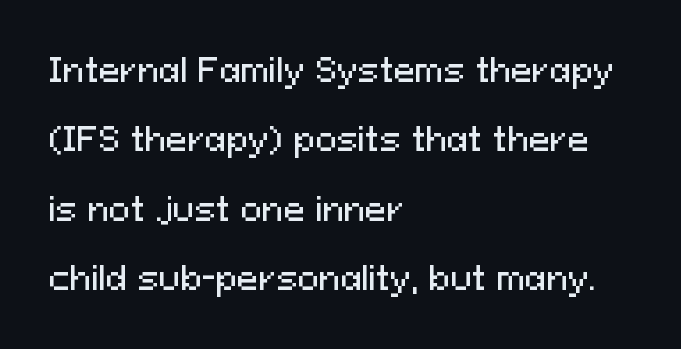
The foot of each line stays bare and open. Type style note: lacks serifs. Horizontal alignment here is leftward, the default for most running prose. Italic? Not at all — the glyphs are vertical. Is there much room between lines? Yes — plenty of vertical air separates them. Letter spacing: default.
